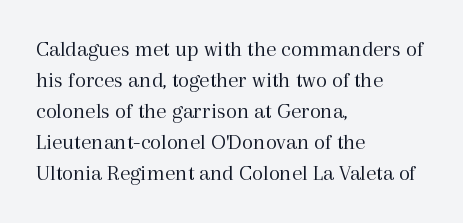
The image shows 23 px text type, upright; set left-aligned, normal line spacing (1.35x), normal letter spacing, not underlined.
